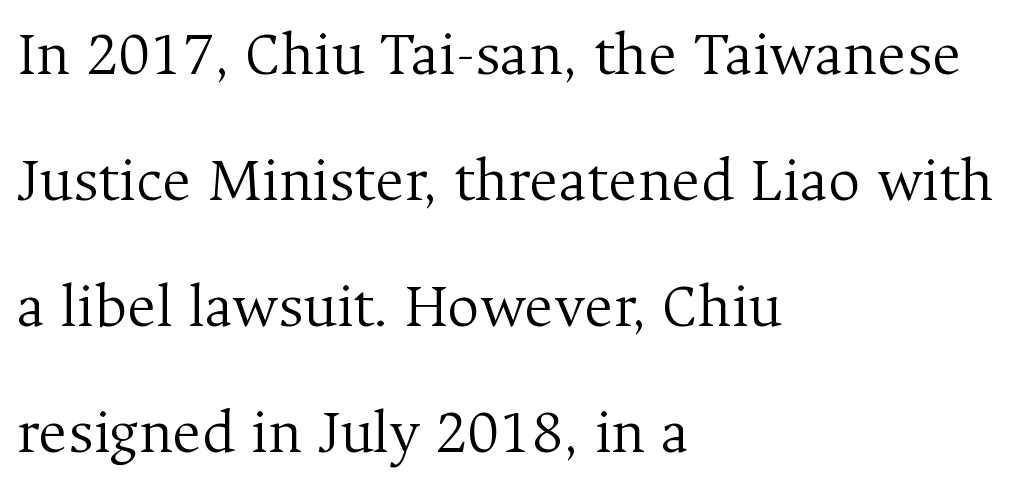
{"serif": "yes", "italic": "no", "bold": "no", "weight": "light", "width": "normal", "stroke_contrast": "medium", "x_height": "medium", "monospaced": "no", "underline": "no", "align": "left", "line_spacing": "loose", "line_spacing_ratio": 2.0, "letter_spacing": "normal", "letter_spacing_em": 0.0, "glyph_px": 63}
